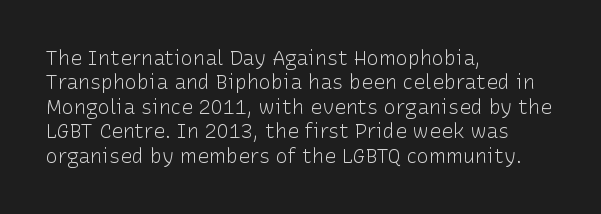
The image shows 20 px text type, upright; set left-aligned, line spacing 1.22x, normal letter spacing, not underlined.
